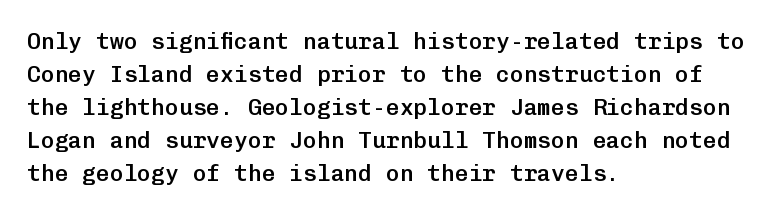
Q: Is the text bold? A: Semi-bold.
Q: Is the text italic (slanted)? A: No, it is upright.
Q: Is the text underlined? A: No.
Q: How is the paragraph aligned? A: Left-aligned.
Q: Is the spacing between letters normal or unusually wide? A: Normal.
Q: Is the spacing between lines tight, normal or loose? A: Normal.
